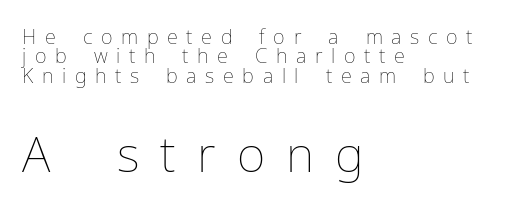
Q: Is the text bold? A: No.
Q: Is the text italic (slanted)? A: No, it is upright.
Q: Is the text underlined? A: No.
Q: How is the paragraph aligned? A: Left-aligned.
Q: Is the spacing between letters normal or unusually wide? A: Unusually wide.
Q: Is the spacing between lines tight, normal or loose? A: Tight.
Q: Which block of text is set in a larger size, the first (top) or the second (bottom)? A: The second (bottom) one.
Q: Width (condensed, normal, or wide)? A: Normal.
Q: Stroke contrast? A: Low.
Q: x-height? A: Medium.
Q: Monospaced? A: No.
